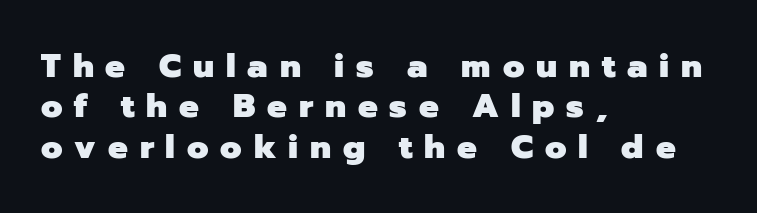
This rendering employs a face without finishing strokes, i.e., a sans-serif. The foot of each line stays bare and open. Spacing between characters has been opened up far beyond the box default. The typography opts for an upright posture over an oblique one. The letters are bold, with thick, heavy strokes. The ragged edge is on the right, which tells us the setting is flush left.
